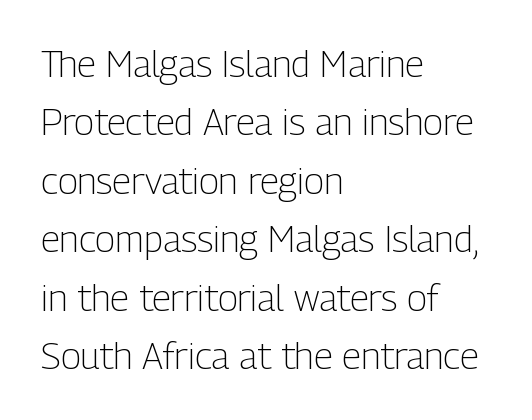
{"serif": "no", "italic": "no", "bold": "no", "weight": "light", "width": "condensed", "stroke_contrast": "low", "x_height": "medium", "monospaced": "no", "underline": "no", "align": "left", "line_spacing": "normal", "line_spacing_ratio": 1.58, "letter_spacing": "normal", "letter_spacing_em": 0.0, "glyph_px": 37}
